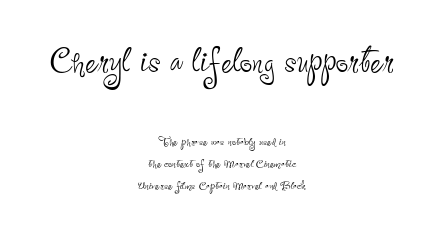
{"serif": "no", "bold": "no", "weight": "thin", "width": "condensed", "stroke_contrast": "low", "x_height": "small", "monospaced": "no", "underline": "no", "align": "center", "line_spacing": "normal", "line_spacing_ratio": 1.46, "letter_spacing": "normal", "letter_spacing_em": 0.0, "larger_block": "first", "size_ratio": 2.93, "glyph_px": 44}
